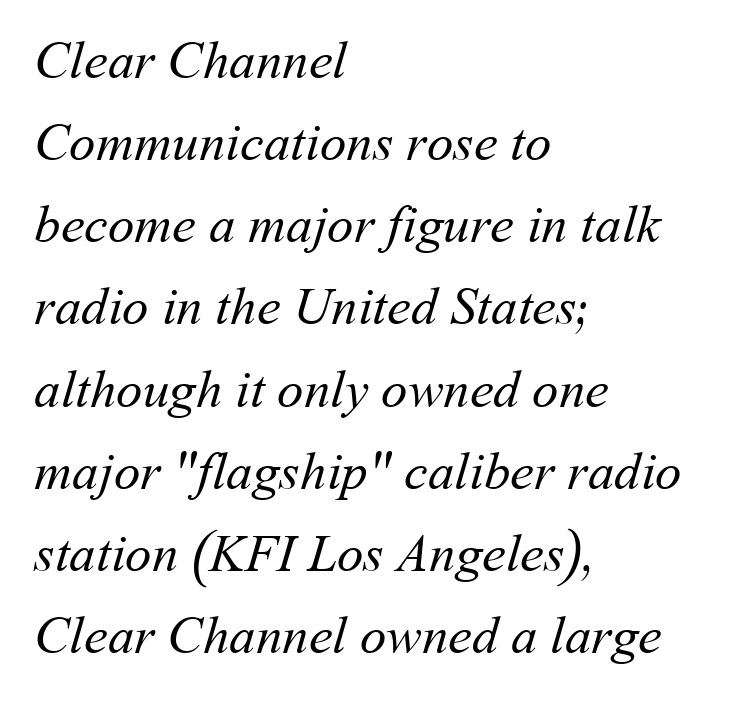
Q: Is the text bold? A: No.
Q: Is the text underlined? A: No.
Q: How is the paragraph aligned? A: Left-aligned.
Q: Is the spacing between letters normal or unusually wide? A: Normal.
Q: Is the spacing between lines tight, normal or loose? A: Normal.
Q: Width (condensed, normal, or wide)? A: Normal.
Q: Stroke contrast? A: Medium.
Q: x-height? A: Medium.
Q: Monospaced? A: No.
